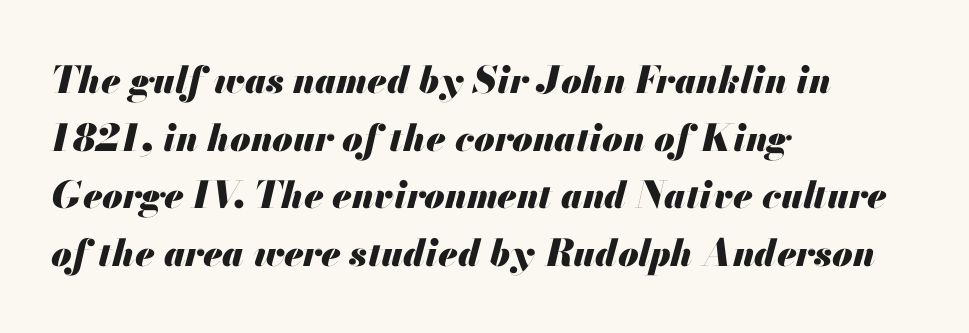
The image shows 37 px heavy type, italic (leaning right); set left-aligned, normal line spacing (1.56x), normal letter spacing, not underlined; medium stroke contrast and a small x-height.
